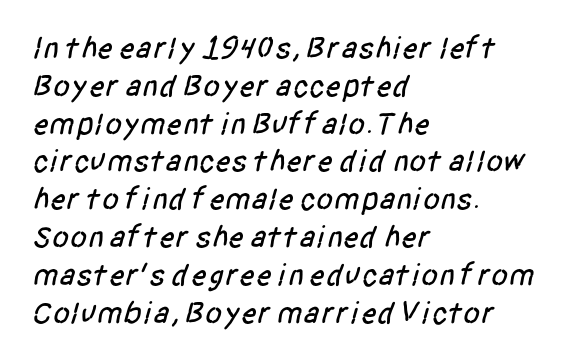
The image shows 31 px condensed sans-serif type; set left-aligned, line spacing 1.22x, normal letter spacing, not underlined; low stroke contrast and a large x-height.
